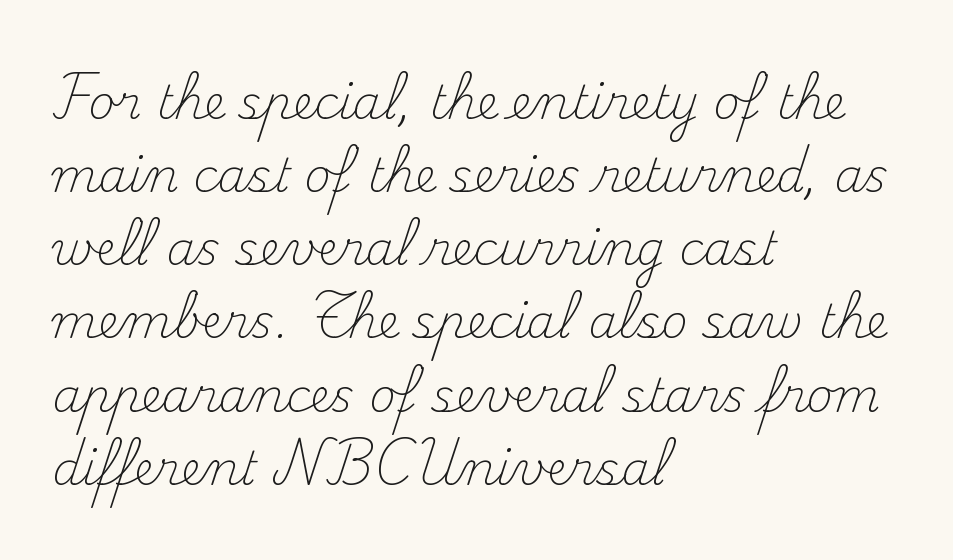
Q: Is the text bold? A: No.
Q: Is the text italic (slanted)? A: Yes.
Q: Is the typeface a serif or a sans-serif typeface? A: Serif.
Q: Is the text underlined? A: No.
Q: How is the paragraph aligned? A: Left-aligned.
Q: Is the spacing between letters normal or unusually wide? A: Normal.
Q: Is the spacing between lines tight, normal or loose? A: Normal.
Q: Width (condensed, normal, or wide)? A: Normal.
Q: Stroke contrast? A: Medium.
Q: x-height? A: Small.
Q: Monospaced? A: No.
